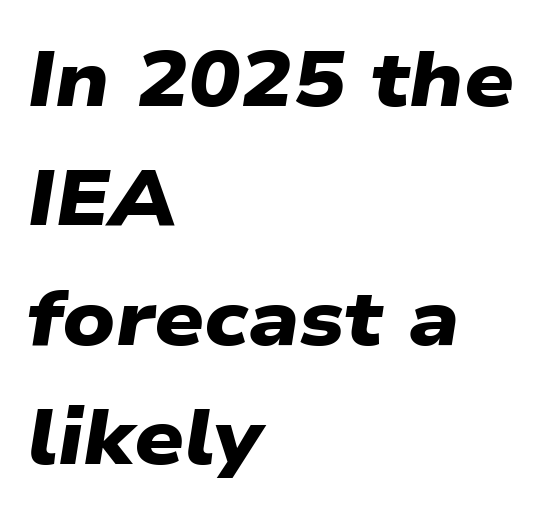
The image shows 78 px heavy, wide sans-serif type; set left-aligned, normal line spacing (1.53x), normal letter spacing, not underlined; low stroke contrast and a medium x-height.
